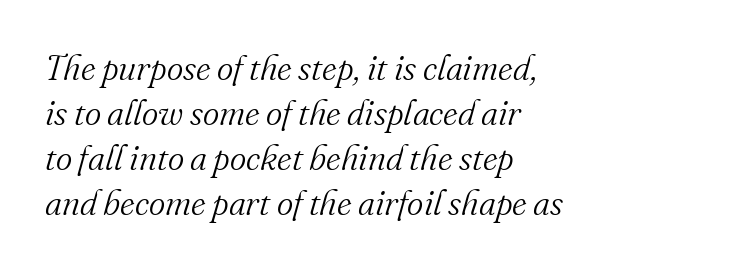
{"serif": "yes", "italic": "yes", "lean": "right", "slant_degrees": 16, "bold": "no", "weight": "light", "width": "normal", "stroke_contrast": "medium", "x_height": "small", "monospaced": "no", "underline": "no", "align": "left", "line_spacing": "normal", "line_spacing_ratio": 1.29, "letter_spacing": "normal", "letter_spacing_em": 0.0, "glyph_px": 35}
